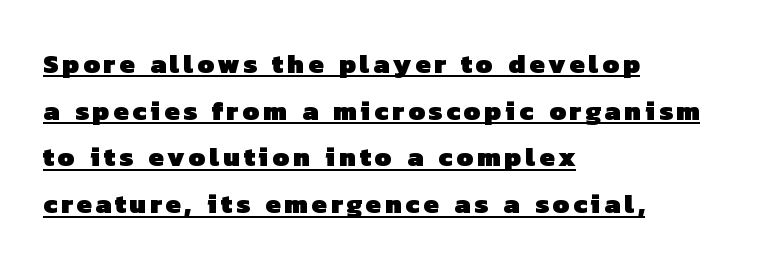
{"bold": "yes", "underline": "yes", "align": "left", "line_spacing_ratio": 1.73, "glyph_px": 27}
